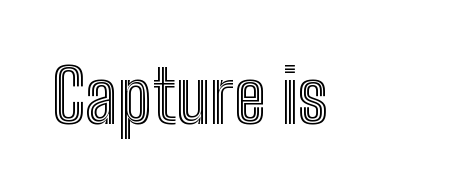
{"italic": "no", "width": "condensed", "x_height": "medium", "monospaced": "no", "underline": "no", "letter_spacing": "normal", "letter_spacing_em": 0.0, "glyph_px": 73}
